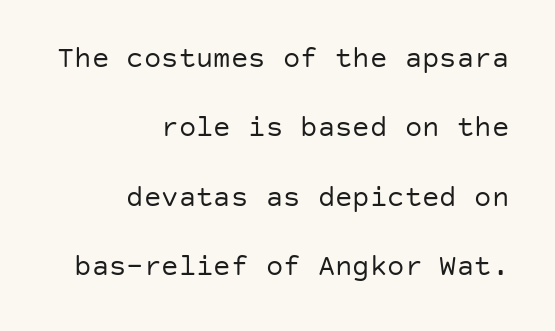
Q: Is the text bold? A: No.
Q: Is the text italic (slanted)? A: No, it is upright.
Q: Is the typeface a serif or a sans-serif typeface? A: Sans-serif.
Q: Is the text underlined? A: No.
Q: How is the paragraph aligned? A: Right-aligned.
Q: Is the spacing between letters normal or unusually wide? A: Normal.
Q: Is the spacing between lines tight, normal or loose? A: Loose.
Q: Width (condensed, normal, or wide)? A: Normal.
Q: Stroke contrast? A: Low.
Q: x-height? A: Large.
